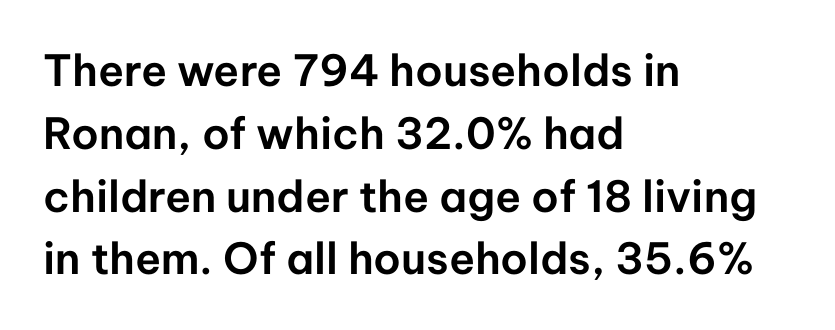
{"serif": "no", "italic": "no", "width": "normal", "stroke_contrast": "low", "x_height": "medium", "monospaced": "no", "underline": "no", "align": "left", "line_spacing": "normal", "line_spacing_ratio": 1.46, "letter_spacing": "normal", "letter_spacing_em": 0.0, "glyph_px": 43}
